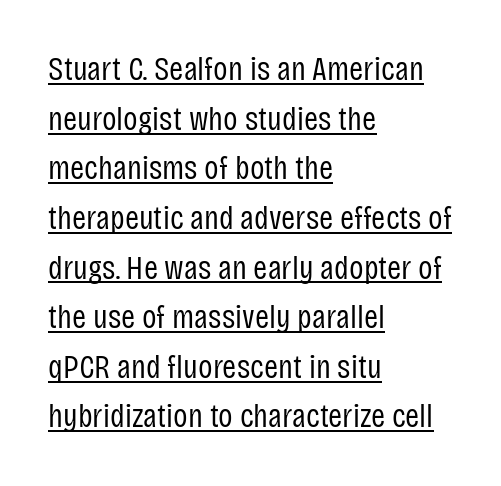
The image shows 34 px regular-weight, condensed sans-serif type, upright; set left-aligned, normal line spacing (1.46x), normal letter spacing, underlined; low stroke contrast and a large x-height.
